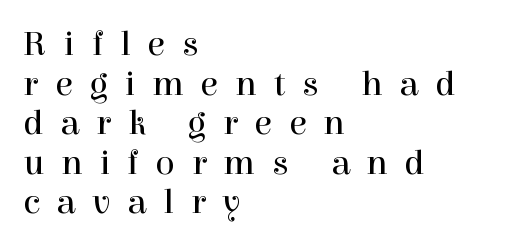
The image shows 36 px regular-weight serif type, upright; set left-aligned, tight line spacing (1.1x), unusually wide letter spacing (+0.47 em), not underlined; a medium x-height.
